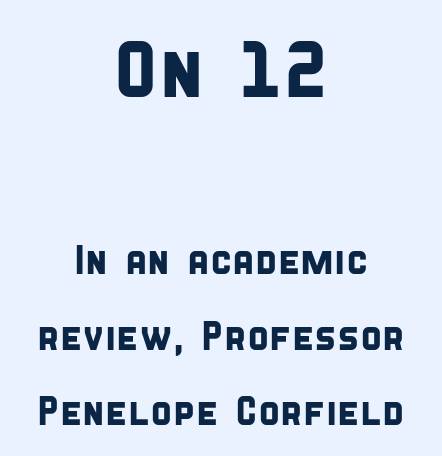
Q: Is the typeface a serif or a sans-serif typeface? A: Sans-serif.
Q: Is the text underlined? A: No.
Q: How is the paragraph aligned? A: Centered.
Q: Is the spacing between letters normal or unusually wide? A: Normal.
Q: Which block of text is set in a larger size, the first (top) or the second (bottom)? A: The first (top) one.
Q: Width (condensed, normal, or wide)? A: Condensed.
Q: Stroke contrast? A: Low.
Q: x-height? A: Large.
Q: Monospaced? A: No.
